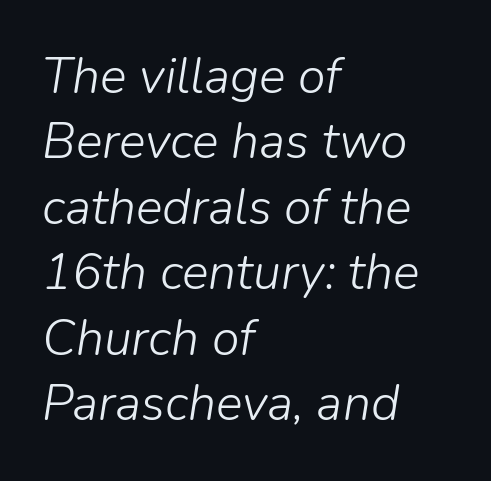
The passage shown stacks its lines at a standard gap. Each line starts at the same left margin while the right side varies. You could not count columns in this text — the font is proportionally spaced. Heaviness? Minimal to ordinary, like unemphasized prose. These lines keep a tight, regular rhythm from letter to letter. Decoration check: the copy has no underline.
